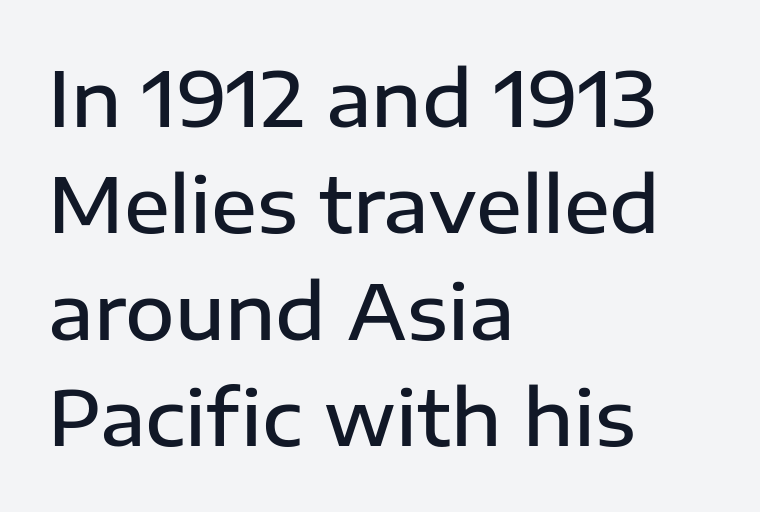
Vertically, the passage feels balanced, rows spaced as you'd expect. This is roman type, the default non-slanted kind. Nothing sits at the stroke ends, so this counts as sans-serif. The typesetting leans somewhat heavy: a semibold.
